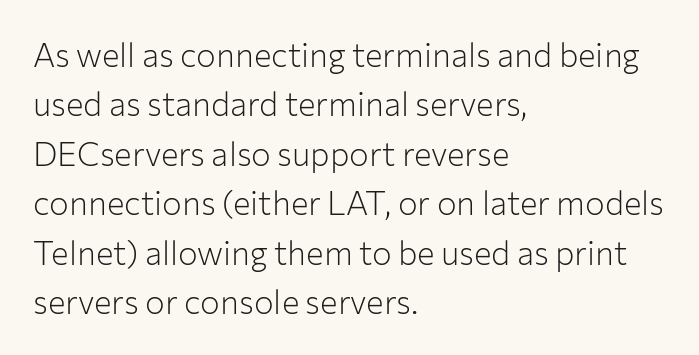
Q: Is the text bold? A: No.
Q: Is the text italic (slanted)? A: No, it is upright.
Q: Is the typeface a serif or a sans-serif typeface? A: Sans-serif.
Q: Is the text underlined? A: No.
Q: How is the paragraph aligned? A: Left-aligned.
Q: Is the spacing between letters normal or unusually wide? A: Normal.
Q: Is the spacing between lines tight, normal or loose? A: Normal.
Q: Width (condensed, normal, or wide)? A: Normal.
Q: Stroke contrast? A: Low.
Q: x-height? A: Medium.
Q: Monospaced? A: No.
